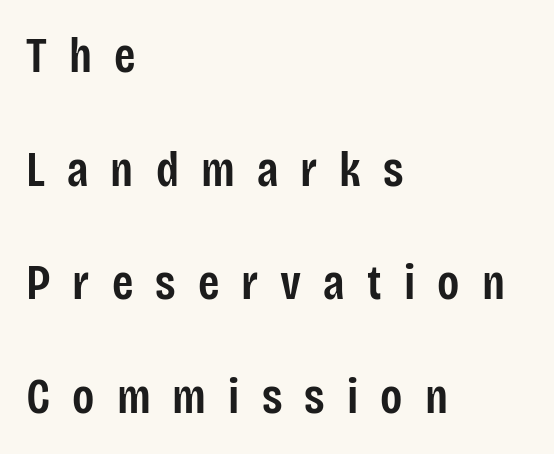
The image shows 49 px semibold, condensed sans-serif type, upright; set left-aligned, loose line spacing (2.32x), unusually wide letter spacing (+0.45 em), not underlined; low stroke contrast and a large x-height.
